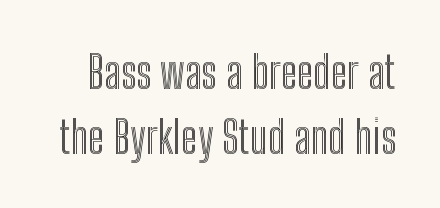
Q: Is the text italic (slanted)? A: No, it is upright.
Q: Is the text underlined? A: No.
Q: Is the spacing between letters normal or unusually wide? A: Normal.
Q: Is the spacing between lines tight, normal or loose? A: Normal.
Q: Width (condensed, normal, or wide)? A: Condensed.
Q: x-height? A: Medium.
Q: Monospaced? A: No.
